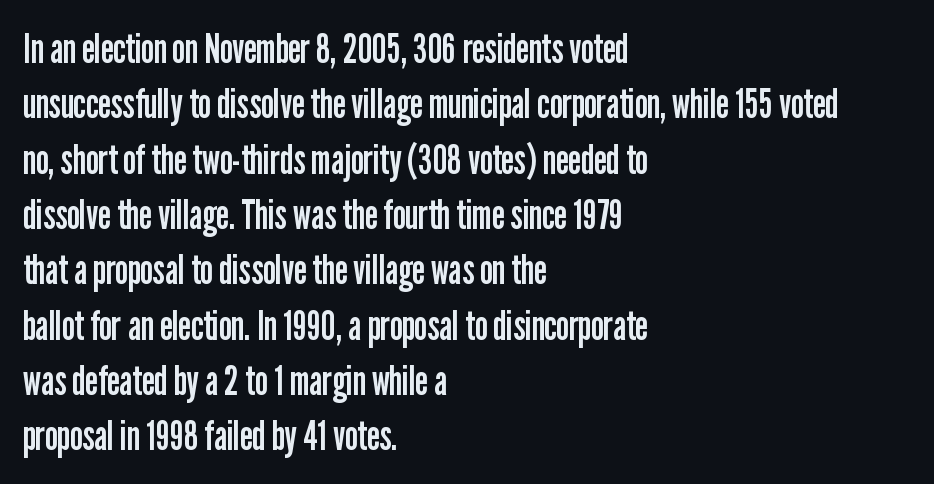
{"serif": "no", "italic": "no", "bold": "no", "weight": "regular", "width": "condensed", "stroke_contrast": "low", "x_height": "medium", "monospaced": "no", "underline": "no", "align": "left", "line_spacing": "normal", "line_spacing_ratio": 1.35, "letter_spacing": "normal", "letter_spacing_em": 0.0, "glyph_px": 41}
